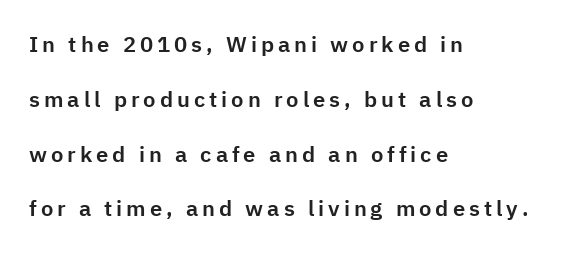
If you drew a ruler down the left edge, every line would touch it. The glyphs are unaccompanied by any horizontal stroke below them. Vertical strokes here are truly vertical. Quick note: interline space is abundant.
